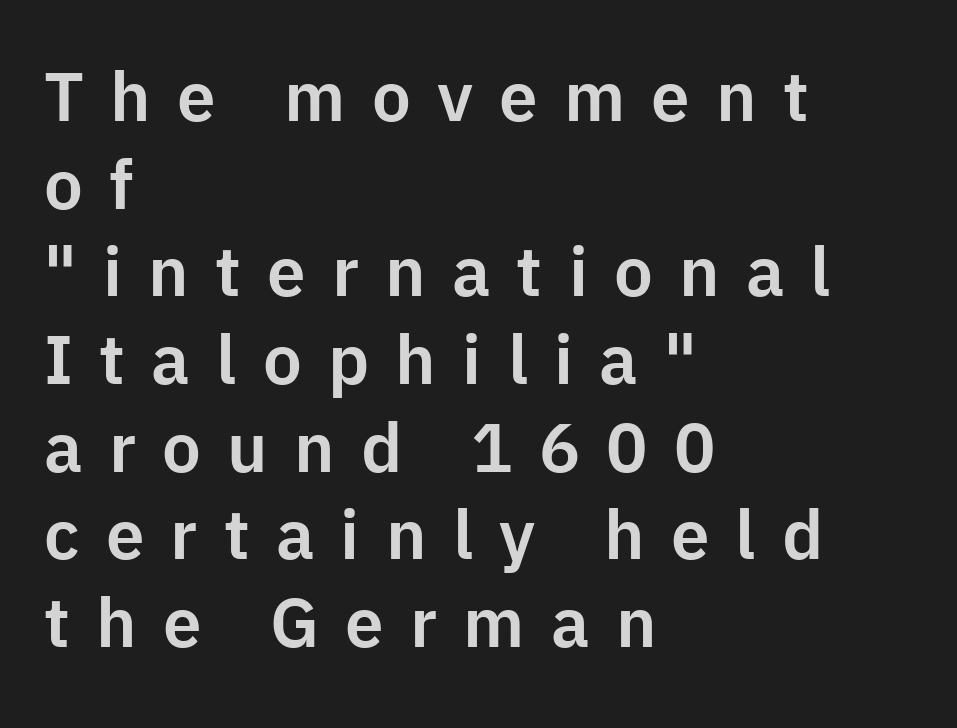
The image shows 69 px sans-serif type, upright; set left-aligned, normal line spacing (1.27x), unusually wide letter spacing (+0.38 em), not underlined; low stroke contrast and a medium x-height.
